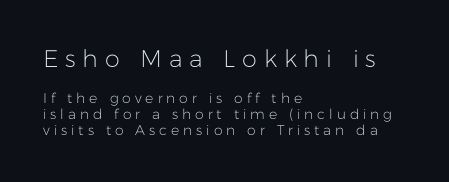
{"italic": "no", "bold": "no", "underline": "no", "align": "left", "line_spacing": "tight", "line_spacing_ratio": 1.13, "letter_spacing": "wide", "letter_spacing_em": 0.28, "larger_block": "first", "size_ratio": 1.71, "glyph_px": 24}
